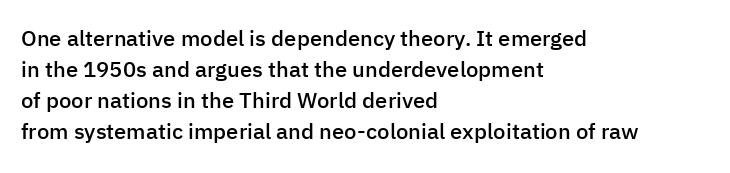
Does extra space separate the letters? No, they use regular spacing. Italic? Not at all — the glyphs are vertical. Notice how the passage keeps a crisp vertical edge on the left only. In terms of leading, this rendering sits right in the middle.
